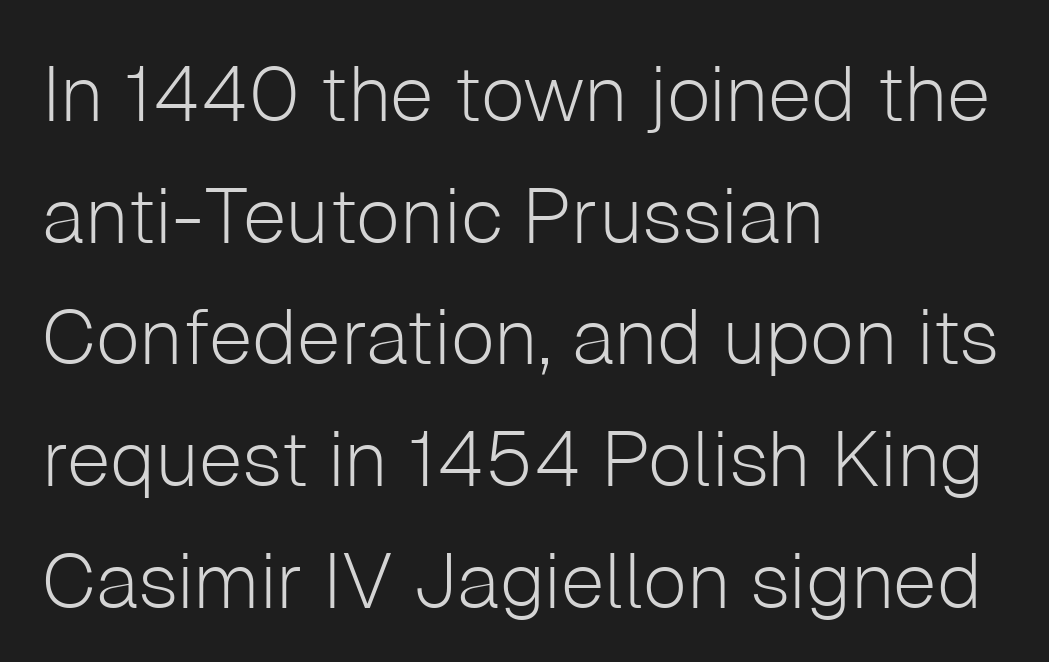
Think standard paragraph weight, or any step lighter than that. Lines of text with bare space underneath. Each letter keeps its own natural width here, so spacing adapts to shape. The passage shown is typeset with a sans-serif family. Normally led — the rows are evenly, conventionally spaced. A student would call this left alignment; a typographer would say flush left, rag right.
